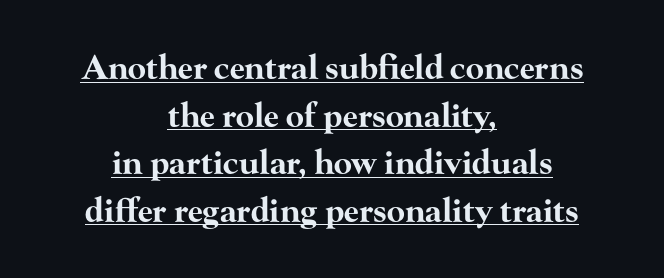
{"serif": "yes", "italic": "no", "bold": "yes", "weight": "bold", "width": "wide", "stroke_contrast": "high", "x_height": "small", "monospaced": "no", "underline": "yes", "align": "center", "line_spacing": "normal", "line_spacing_ratio": 1.44, "letter_spacing": "normal", "letter_spacing_em": 0.0, "glyph_px": 33}
